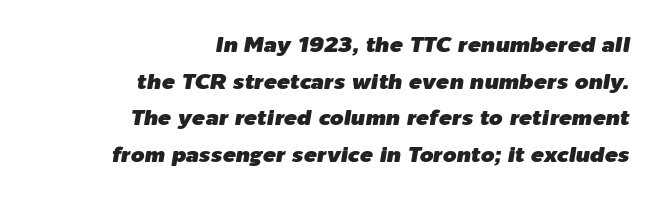
Q: Is the text italic (slanted)? A: Yes, it leans right by about 9 degrees.
Q: Is the text underlined? A: No.
Q: How is the paragraph aligned? A: Right-aligned.
Q: Is the spacing between letters normal or unusually wide? A: Normal.
Q: Is the spacing between lines tight, normal or loose? A: Normal.
